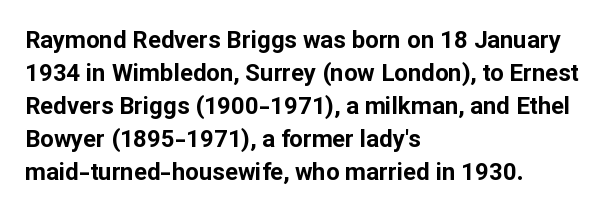
The tracking reads as untouched default to a designer's eye. Check the space under the baseline: it is left empty. The letters stand straight up with perfectly vertical stems. Each line starts at the same left margin while the right side varies. Weight check: bold — yes, fully. These lines sit exactly where default settings would place them.
